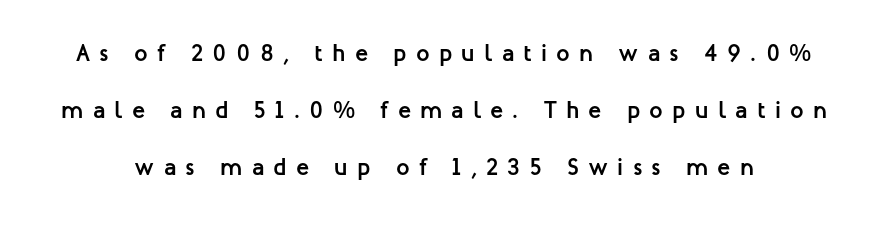
The image shows 24 px bold type, upright; set loose line spacing (2.38x), unusually wide letter spacing (+0.38 em), not underlined.
